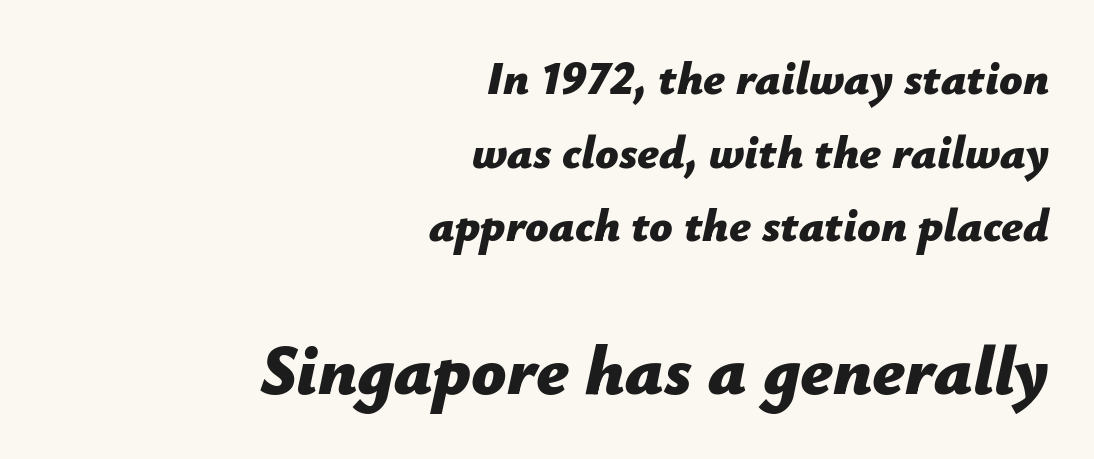
Posture: slanted. Short note: letters normally spaced. The passage shown stacks its lines at a standard gap. These lines are set flush right with a ragged left edge.
